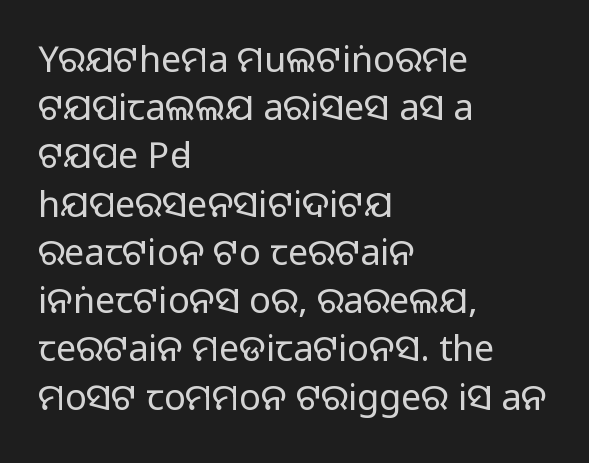
The image shows 36 px regular-weight sans-serif type, upright; set left-aligned, normal line spacing (1.34x), normal letter spacing, not underlined; low stroke contrast and a large x-height.
